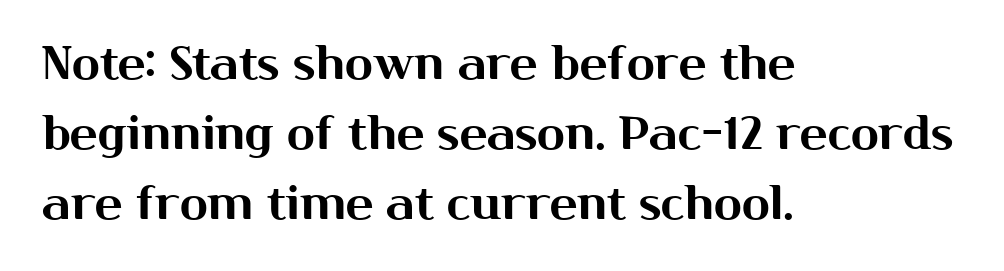
Q: Is the text italic (slanted)? A: No, it is upright.
Q: Is the typeface a serif or a sans-serif typeface? A: Sans-serif.
Q: Is the text underlined? A: No.
Q: How is the paragraph aligned? A: Left-aligned.
Q: Is the spacing between letters normal or unusually wide? A: Normal.
Q: Is the spacing between lines tight, normal or loose? A: Normal.
Q: Width (condensed, normal, or wide)? A: Normal.
Q: Stroke contrast? A: Medium.
Q: x-height? A: Medium.
Q: Monospaced? A: No.
